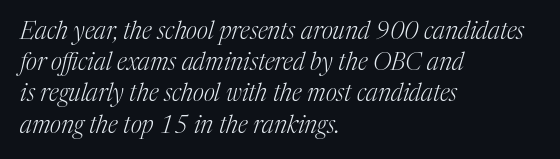
{"italic": "yes", "lean": "right", "slant_degrees": 17, "bold": "no", "underline": "no", "align": "left", "line_spacing": "normal", "line_spacing_ratio": 1.3, "letter_spacing": "normal", "letter_spacing_em": 0.0, "glyph_px": 24}
